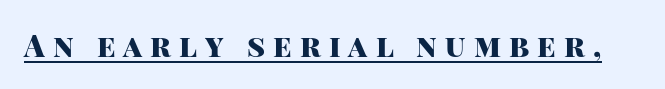
Heavy-handed strokes throughout: this text is bold. Tracking value appears strongly positive — letters spread wide. Looks like regular typesetting: each glyph gets only the width it needs. Underline: present.
